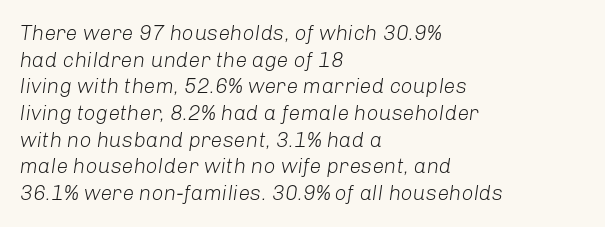
The space beneath each line is pristine and unruled. Compared with a centered layout, this one pins lines to the left instead. The passage shown is not bold in any degree. Slant detected: the letters are inclined. The vertical gap from one line to the next is medium.
